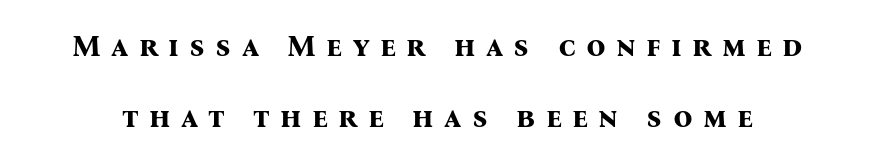
{"serif": "yes", "italic": "no", "bold": "yes", "weight": "bold", "width": "normal", "stroke_contrast": "medium", "x_height": "medium", "monospaced": "no", "underline": "no", "line_spacing": "loose", "line_spacing_ratio": 2.38, "letter_spacing": "wide", "letter_spacing_em": 0.34, "glyph_px": 30}
